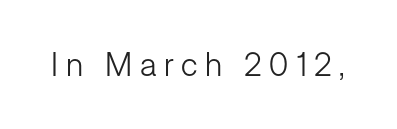
You can tell it's not italic because the verticals are truly vertical. The type is letterspaced generously, with wide tracking. Think of a printed novel: that variable character pitch is what you see here. The face looks like a standard text weight, possibly lighter. The area under the type is left untouched.
